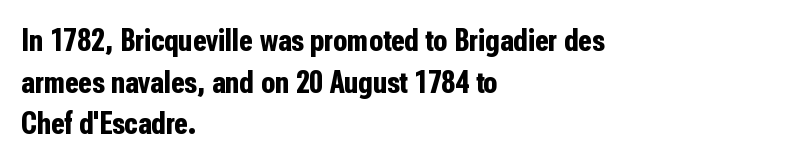
The typography opts for an upright posture over an oblique one. These words are printed bold, with thick strokes throughout. This is sans-serif lettering, the kind often seen on screens and signage. Spacing verdict: proportional, widths tailored to each character.
